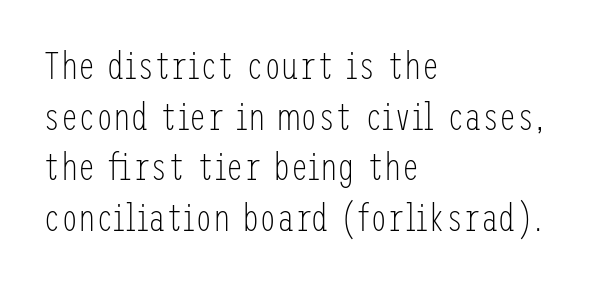
Q: Is the text bold? A: No.
Q: Is the text italic (slanted)? A: No, it is upright.
Q: Is the typeface a serif or a sans-serif typeface? A: Sans-serif.
Q: Is the text underlined? A: No.
Q: How is the paragraph aligned? A: Left-aligned.
Q: Is the spacing between letters normal or unusually wide? A: Normal.
Q: Is the spacing between lines tight, normal or loose? A: Normal.
Q: Width (condensed, normal, or wide)? A: Condensed.
Q: Stroke contrast? A: Low.
Q: x-height? A: Medium.
